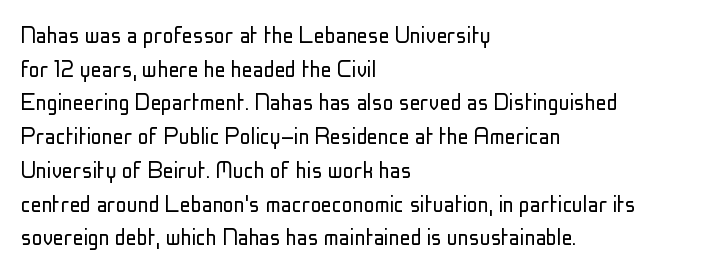
Q: Is the text bold? A: No.
Q: Is the text italic (slanted)? A: No, it is upright.
Q: Is the text underlined? A: No.
Q: How is the paragraph aligned? A: Left-aligned.
Q: Is the spacing between letters normal or unusually wide? A: Normal.
Q: Is the spacing between lines tight, normal or loose? A: Normal.
